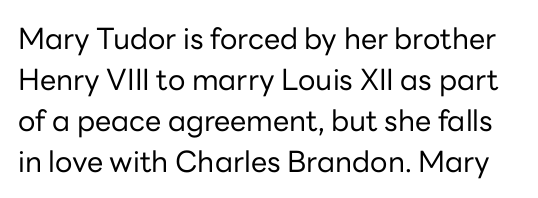
{"serif": "no", "italic": "no", "bold": "no", "weight": "regular", "width": "normal", "stroke_contrast": "low", "x_height": "medium", "monospaced": "no", "underline": "no", "line_spacing": "normal", "line_spacing_ratio": 1.41, "letter_spacing": "normal", "letter_spacing_em": 0.0, "glyph_px": 29}
